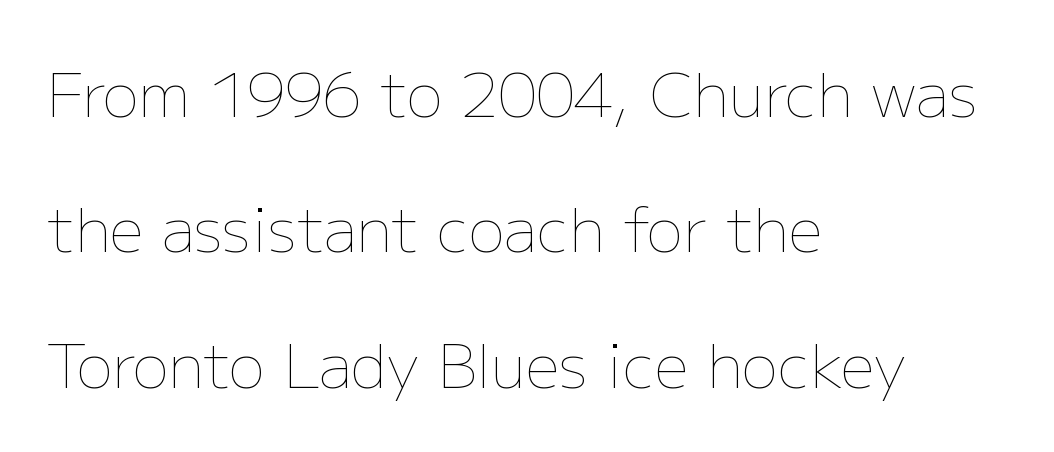
Proportional: the letters do not fall into vertical columns. The type sits square on the baseline with zero lean. Counters stay open thanks to moderate or lighter strokes. One glance says open: line gaps are wider than usual. Each row of text sits above clean, open space.
